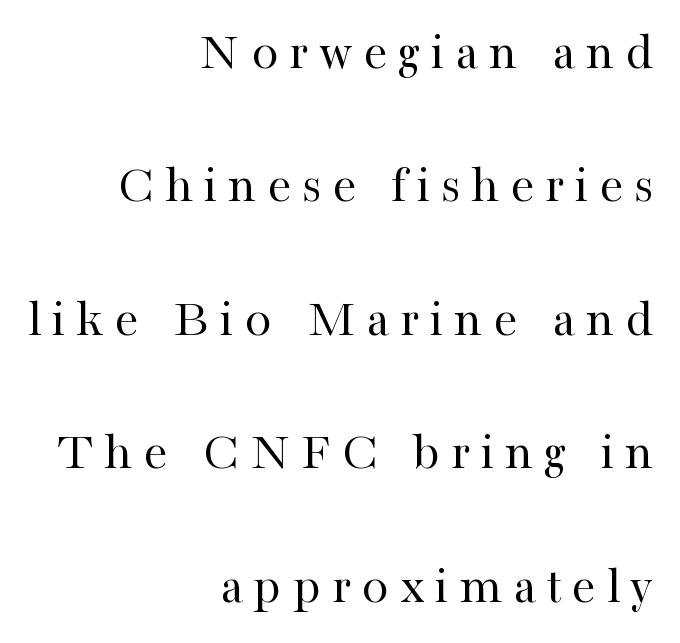
{"serif": "yes", "italic": "no", "bold": "no", "weight": "regular", "width": "normal", "stroke_contrast": "high", "x_height": "medium", "monospaced": "no", "underline": "no", "align": "right", "line_spacing": "loose", "line_spacing_ratio": 2.47, "letter_spacing": "wide", "letter_spacing_em": 0.2, "glyph_px": 54}
